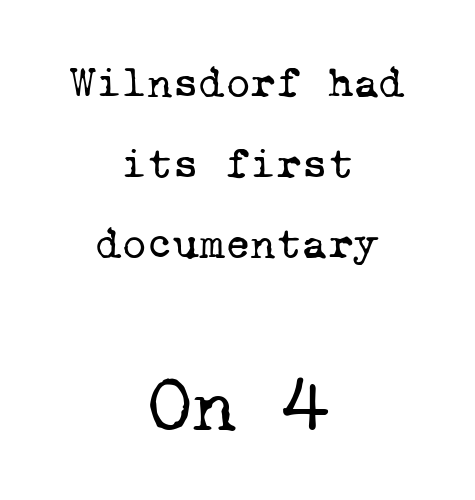
The image shows 77 px regular-weight serif type, monospaced; set centered, line spacing 1.83x, normal letter spacing, not underlined; the second (bottom) block is 1.75x larger; low stroke contrast and a medium x-height.
